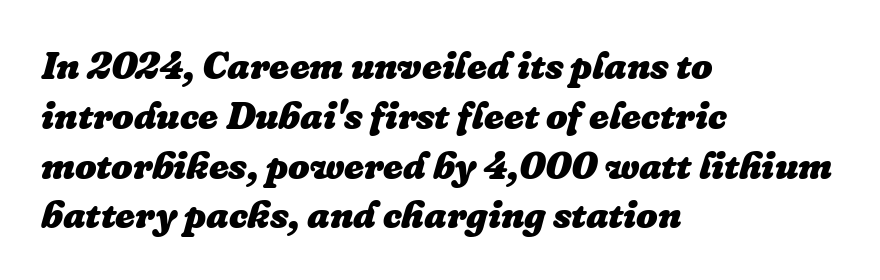
The image shows 38 px heavy type, italic (leaning right); set left-aligned, normal line spacing (1.31x), normal letter spacing, not underlined; low stroke contrast and a medium x-height.
